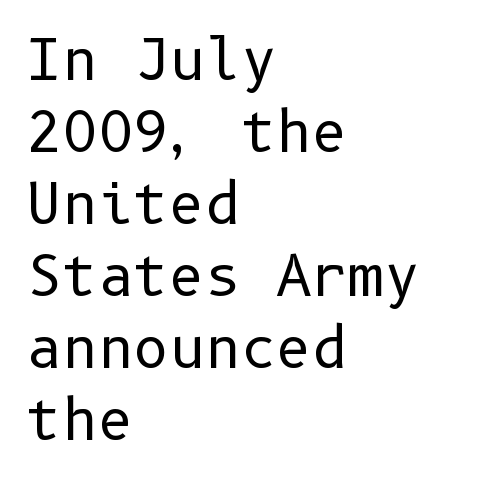
Q: Is the text bold? A: No.
Q: Is the text italic (slanted)? A: No, it is upright.
Q: Is the typeface a serif or a sans-serif typeface? A: Sans-serif.
Q: Is the text underlined? A: No.
Q: How is the paragraph aligned? A: Left-aligned.
Q: Is the spacing between letters normal or unusually wide? A: Normal.
Q: Is the spacing between lines tight, normal or loose? A: Normal.
Q: Width (condensed, normal, or wide)? A: Normal.
Q: Stroke contrast? A: Low.
Q: x-height? A: Medium.
